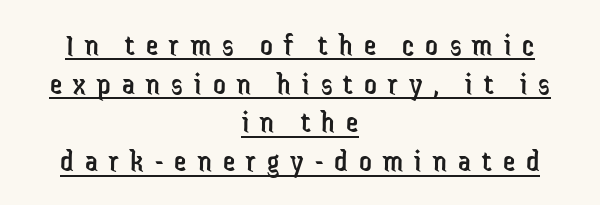
{"serif": "no", "italic": "no", "bold": "no", "weight": "regular", "width": "condensed", "stroke_contrast": "low", "x_height": "medium", "monospaced": "no", "underline": "yes", "align": "center", "line_spacing": "normal", "line_spacing_ratio": 1.25, "letter_spacing": "wide", "letter_spacing_em": 0.36, "glyph_px": 31}
